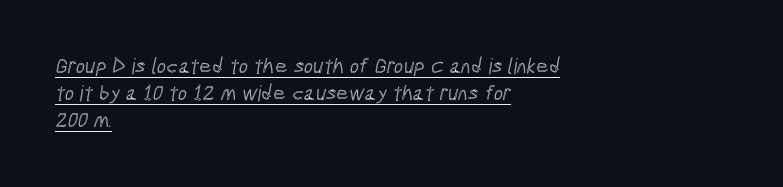
Teacher's note: observe the even left margin — that is flush-left alignment. Emphasis is given by a line drawn under the lettering. The gaps between neighbouring characters are ordinary and unremarkable.
